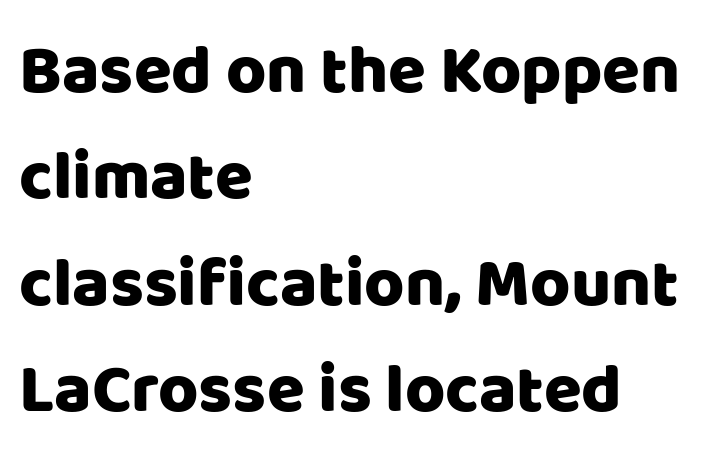
The face used here is rendered with its standard letterfit. The letters advance in unequal steps, a hallmark of proportional type. This rendering features lettering with no underline. Vertical strokes here are truly vertical. Observe the absence of serifs on each vertical stroke in this sample. Teacher's note: observe the even left margin — that is flush-left alignment.
